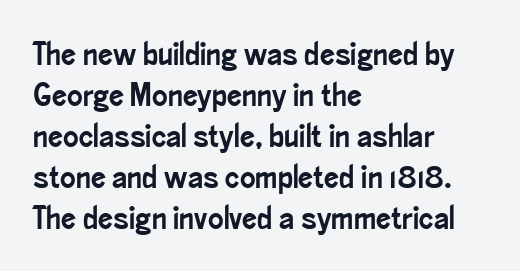
{"serif": "no", "italic": "no", "width": "condensed", "stroke_contrast": "low", "x_height": "small", "monospaced": "no", "underline": "no", "align": "left", "line_spacing_ratio": 1.24, "letter_spacing": "normal", "letter_spacing_em": 0.0, "glyph_px": 33}
